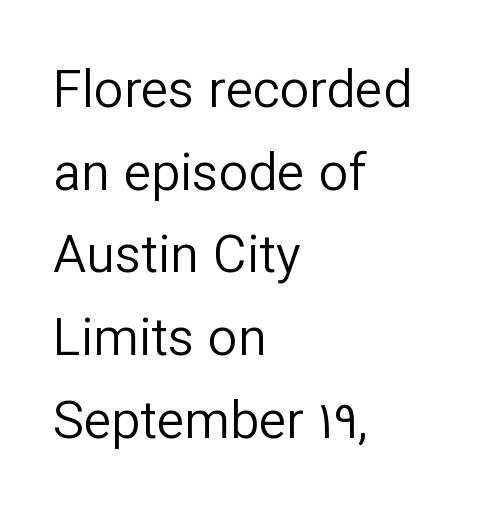
The image shows 52 px regular-weight sans-serif type, upright; set left-aligned, normal line spacing (1.59x), normal letter spacing, not underlined; low stroke contrast and a medium x-height.
